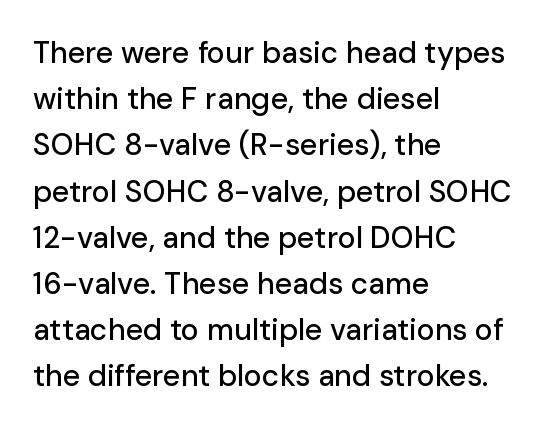
The designer left line spacing at the default. A sans-serif font was chosen for this passage. The lettering stays uniformly vertical, giving the passage a roman look. Type without underlining. Visually the block forms a straight wall on the left and a jagged coastline on the right.
